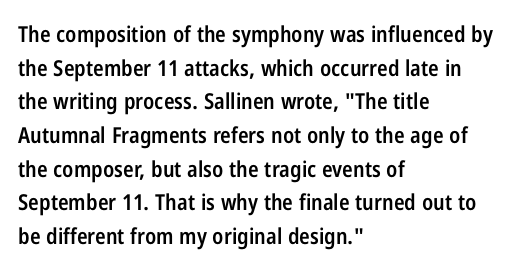
{"italic": "no", "bold": "semi", "underline": "no", "align": "left", "line_spacing": "normal", "line_spacing_ratio": 1.53, "letter_spacing": "normal", "letter_spacing_em": 0.0, "glyph_px": 22}
